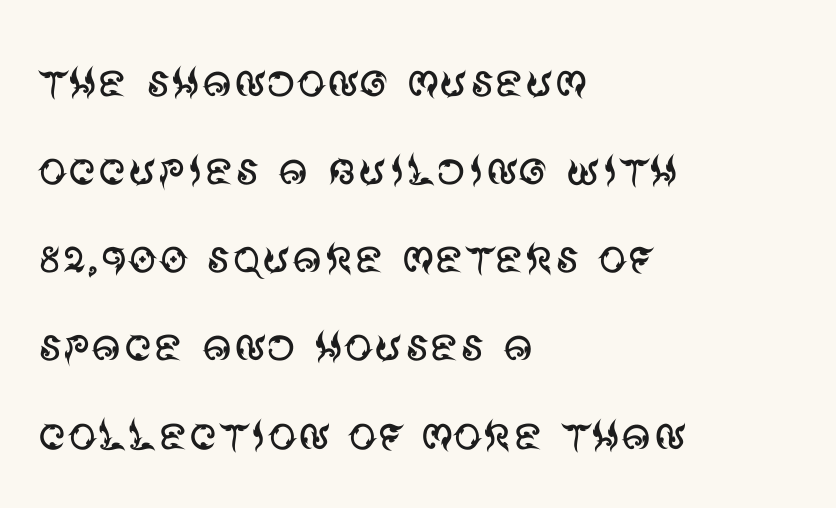
Q: Is the text bold? A: No.
Q: Is the text italic (slanted)? A: No, it is upright.
Q: Is the typeface a serif or a sans-serif typeface? A: Sans-serif.
Q: Is the text underlined? A: No.
Q: How is the paragraph aligned? A: Left-aligned.
Q: Is the spacing between letters normal or unusually wide? A: Normal.
Q: Is the spacing between lines tight, normal or loose? A: Normal.
Q: Width (condensed, normal, or wide)? A: Normal.
Q: Stroke contrast? A: Medium.
Q: x-height? A: Large.
Q: Monospaced? A: No.
